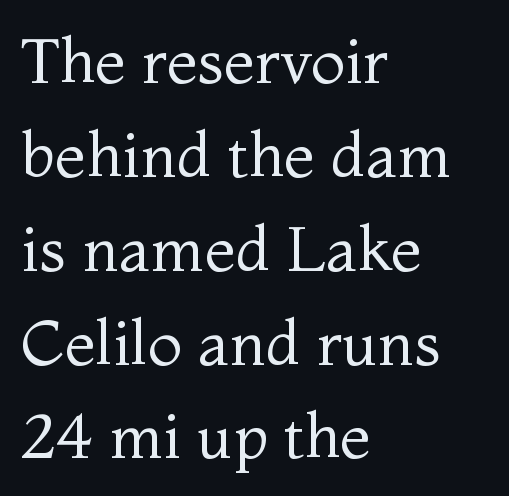
The image shows 63 px regular-weight serif type, upright; set left-aligned, normal line spacing (1.49x), normal letter spacing, not underlined; medium stroke contrast and a medium x-height.
